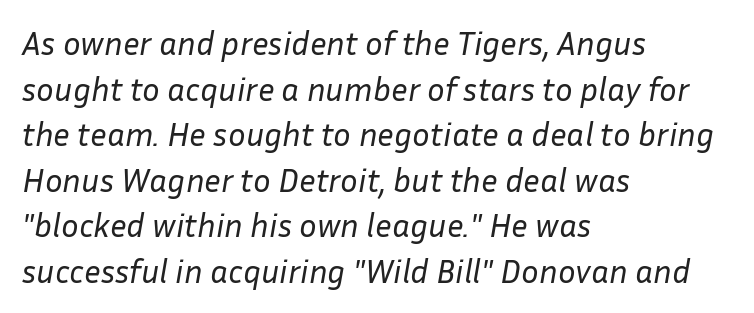
{"italic": "yes", "lean": "right", "slant_degrees": 10, "bold": "no", "weight": "regular", "width": "normal", "stroke_contrast": "low", "x_height": "medium", "monospaced": "no", "underline": "no", "align": "left", "line_spacing": "normal", "line_spacing_ratio": 1.38, "letter_spacing": "normal", "letter_spacing_em": 0.0, "glyph_px": 33}
